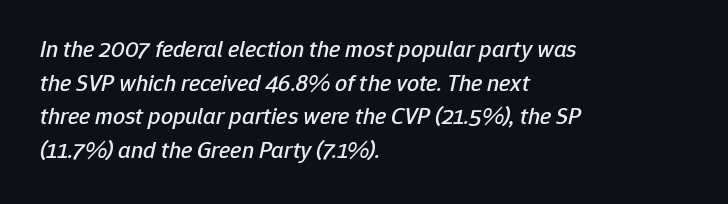
Q: Is the text italic (slanted)? A: Yes, it leans right by about 12 degrees.
Q: Is the text underlined? A: No.
Q: How is the paragraph aligned? A: Left-aligned.
Q: Is the spacing between letters normal or unusually wide? A: Normal.
Q: Is the spacing between lines tight, normal or loose? A: Normal.
